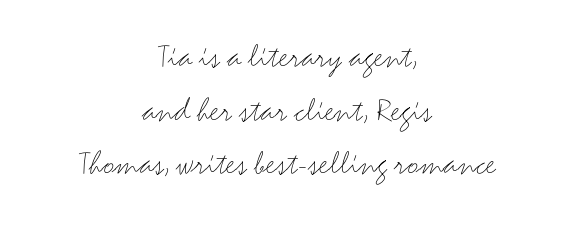
The tracking reads as untouched default to a designer's eye. A typesetter would call this proportional, since set widths differ per character. This block has exactly the height ordinary leading produces. This rendering features lettering with no underline. Type style note: lacks serifs.
